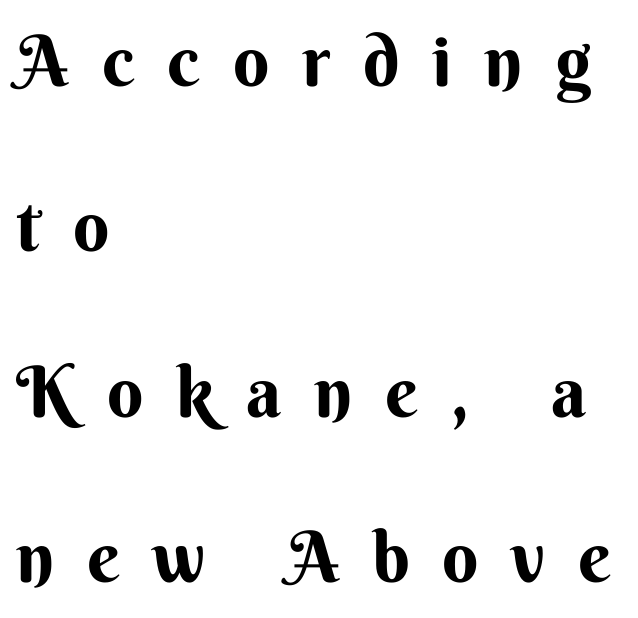
{"serif": "no", "italic": "no", "bold": "yes", "weight": "bold", "width": "normal", "stroke_contrast": "medium", "x_height": "small", "monospaced": "no", "underline": "no", "align": "left", "line_spacing": "loose", "line_spacing_ratio": 2.33, "letter_spacing": "wide", "letter_spacing_em": 0.46, "glyph_px": 71}
